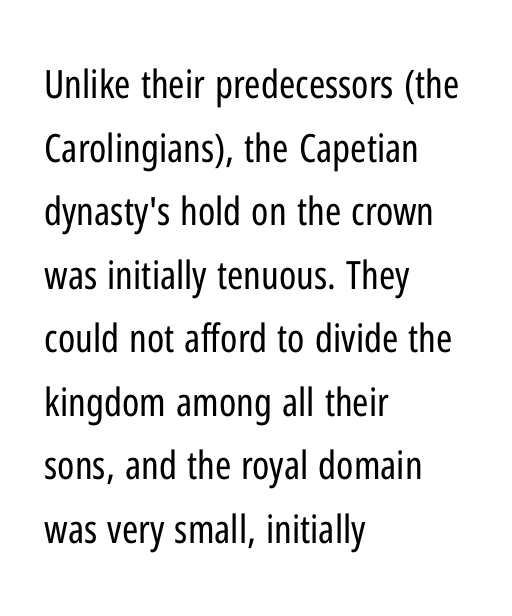
Quick note: interline space is typical. Note the varied advance widths — an 'i' is clearly narrower than an 'm'. Unlike italic type, these characters show no tilt at all. The passage shown is not bold in any degree. Honestly, the letter spacing is just normal — you wouldn't notice it. Clear beneath every line of the passage.
